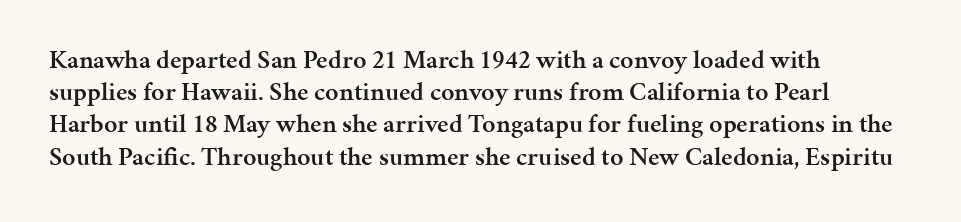
{"italic": "no", "bold": "semi", "underline": "no", "align": "left", "line_spacing_ratio": 1.24, "letter_spacing": "normal", "letter_spacing_em": 0.0, "glyph_px": 26}
